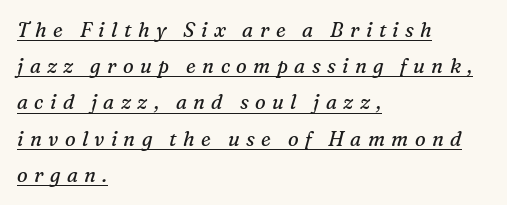
Q: Is the text bold? A: No.
Q: Is the text italic (slanted)? A: Yes, it leans right by about 16 degrees.
Q: Is the text underlined? A: Yes.
Q: How is the paragraph aligned? A: Left-aligned.
Q: Is the spacing between letters normal or unusually wide? A: Unusually wide.
